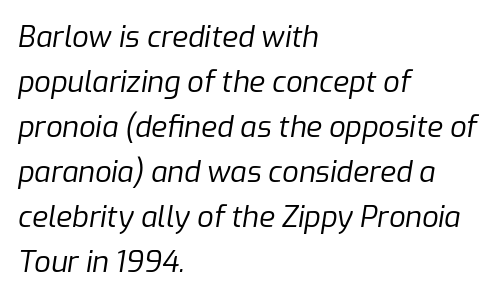
{"italic": "yes", "lean": "right", "slant_degrees": 9, "bold": "no", "weight": "regular", "width": "normal", "stroke_contrast": "low", "x_height": "medium", "monospaced": "no", "underline": "no", "align": "left", "line_spacing": "normal", "line_spacing_ratio": 1.55, "letter_spacing": "normal", "letter_spacing_em": 0.0, "glyph_px": 29}
